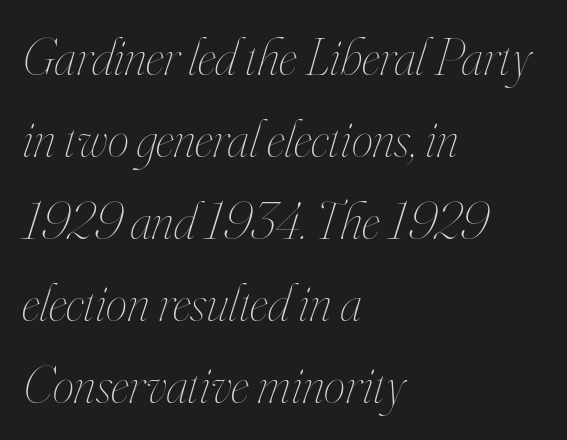
Vertically, the passage feels balanced, rows spaced as you'd expect. Honestly, the letter spacing is just normal — you wouldn't notice it. No word sits above an underline. Varying glyph widths throughout — classic text-font behaviour. When letters slant like this, we call the style italic.
